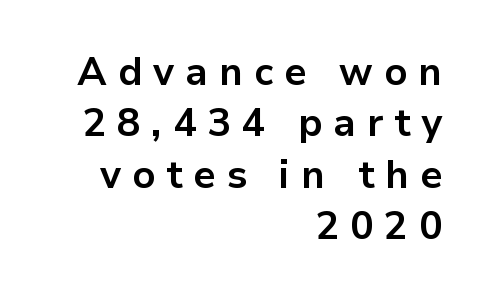
{"serif": "no", "italic": "no", "bold": "yes", "weight": "bold", "width": "normal", "stroke_contrast": "low", "x_height": "medium", "monospaced": "no", "underline": "no", "align": "right", "line_spacing": "normal", "line_spacing_ratio": 1.32, "letter_spacing": "wide", "letter_spacing_em": 0.28, "glyph_px": 39}
